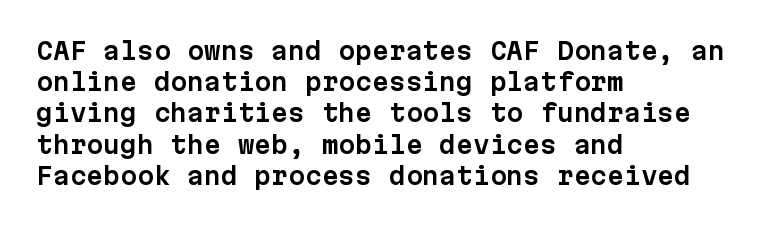
The image shows 24 px text type, upright; set left-aligned, normal line spacing (1.3x), normal letter spacing, not underlined.
